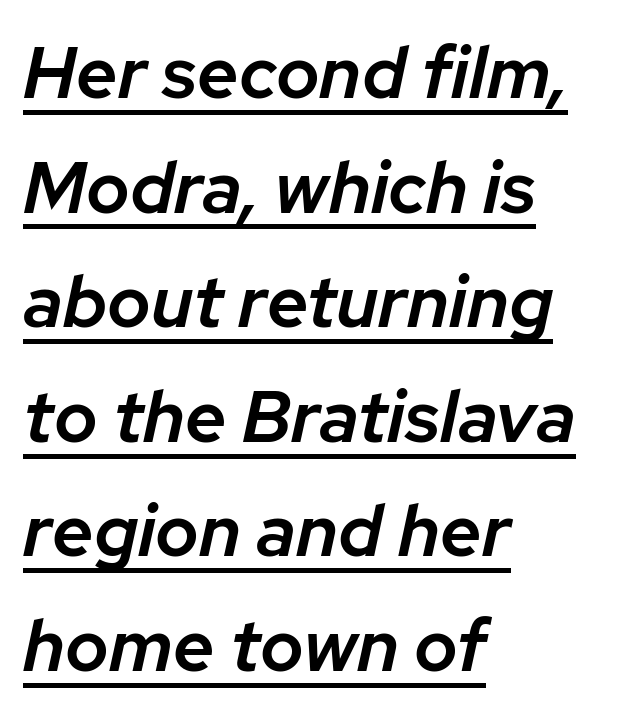
You can tell it's italic because the verticals aren't actually vertical. The tracking reads as untouched default to a designer's eye. This rendering features underlined lettering. Does the weight exceed regular? Yes, but only to semibold. Character widths vary here, with narrow letters taking less room than wide ones.
